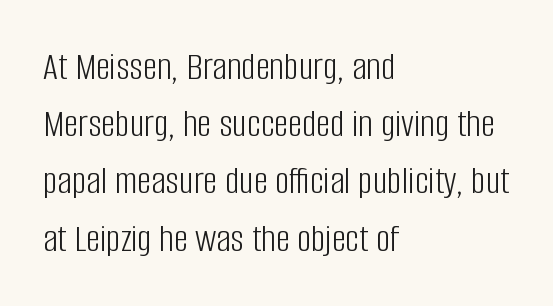
Q: Is the text bold? A: No.
Q: Is the text italic (slanted)? A: No, it is upright.
Q: Is the typeface a serif or a sans-serif typeface? A: Sans-serif.
Q: Is the text underlined? A: No.
Q: How is the paragraph aligned? A: Left-aligned.
Q: Is the spacing between letters normal or unusually wide? A: Normal.
Q: Is the spacing between lines tight, normal or loose? A: Normal.
Q: Width (condensed, normal, or wide)? A: Condensed.
Q: Stroke contrast? A: Low.
Q: x-height? A: Large.
Q: Monospaced? A: No.
